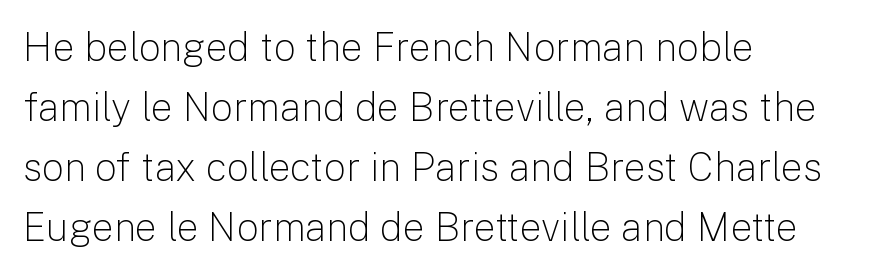
Q: Is the text bold? A: No.
Q: Is the text italic (slanted)? A: No, it is upright.
Q: Is the typeface a serif or a sans-serif typeface? A: Sans-serif.
Q: Is the text underlined? A: No.
Q: How is the paragraph aligned? A: Left-aligned.
Q: Is the spacing between letters normal or unusually wide? A: Normal.
Q: Is the spacing between lines tight, normal or loose? A: Normal.
Q: Width (condensed, normal, or wide)? A: Normal.
Q: Stroke contrast? A: Low.
Q: x-height? A: Medium.
Q: Monospaced? A: No.
